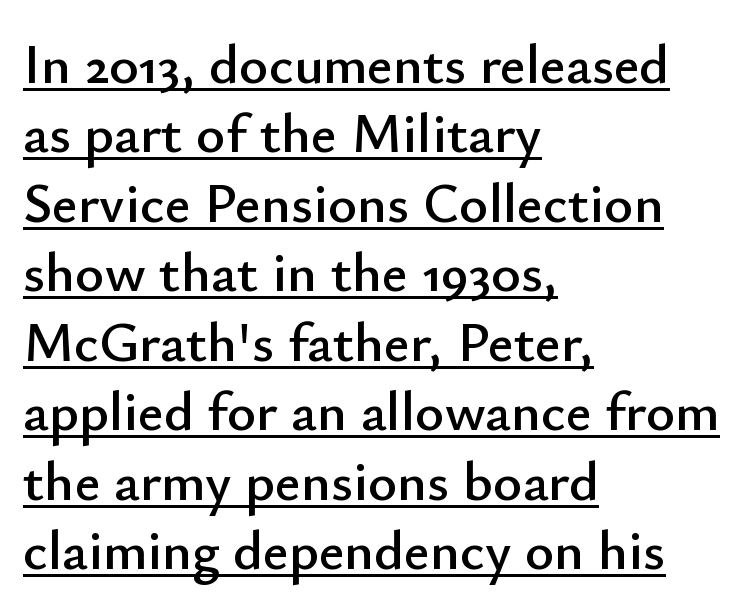
The image shows 56 px sans-serif type, upright; set left-aligned, line spacing 1.24x, normal letter spacing, underlined; low stroke contrast and a small x-height.
